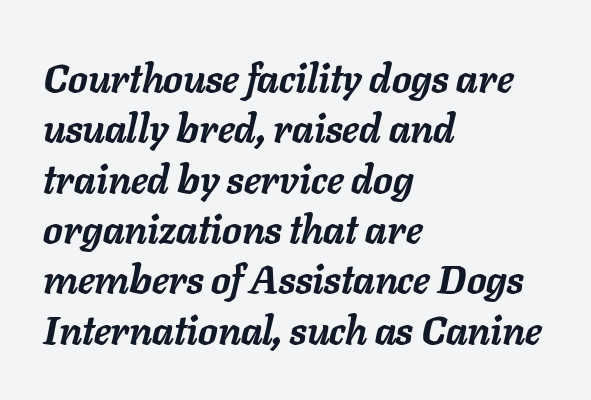
The image shows 39 px semibold type, italic (leaning right); set left-aligned, normal line spacing (1.29x), normal letter spacing, not underlined; low stroke contrast and a medium x-height.
